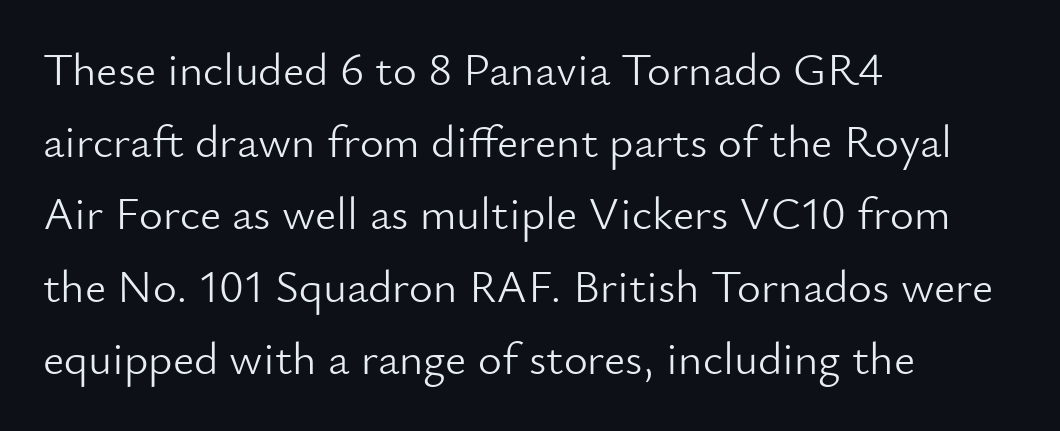
The image shows 46 px light sans-serif type, upright; set left-aligned, normal line spacing (1.57x), normal letter spacing, not underlined; low stroke contrast and a small x-height.
